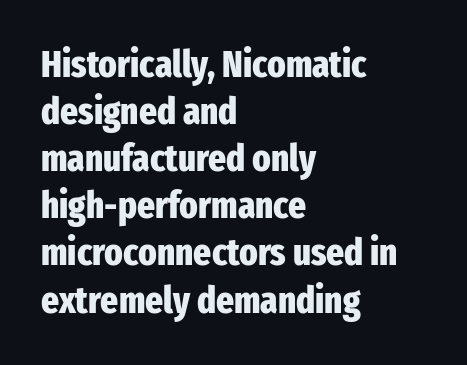
{"serif": "no", "italic": "no", "bold": "yes", "weight": "heavy", "width": "condensed", "stroke_contrast": "low", "x_height": "medium", "monospaced": "no", "underline": "no", "align": "left", "line_spacing_ratio": 1.24, "letter_spacing": "normal", "letter_spacing_em": 0.0, "glyph_px": 38}
